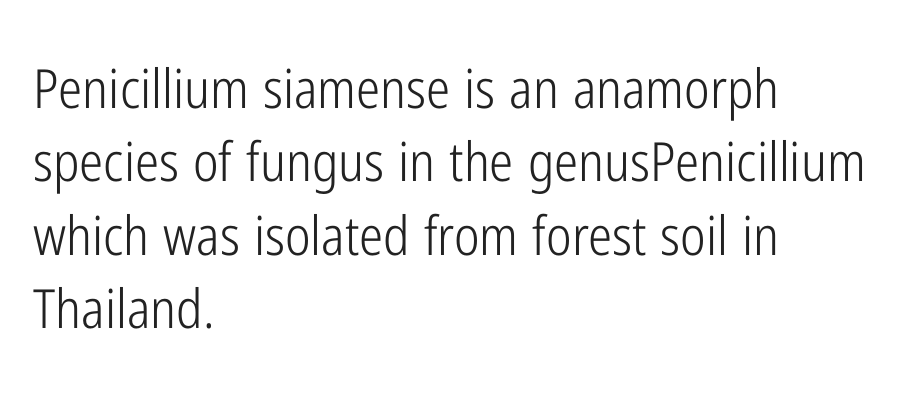
The image shows 54 px light, condensed sans-serif type, upright; set left-aligned, normal line spacing (1.36x), normal letter spacing, not underlined; low stroke contrast and a medium x-height.
